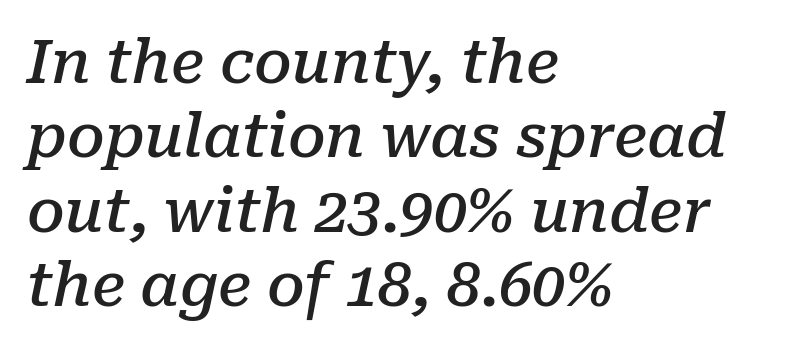
These lines are composed in type with serifs. The whole block is typeset with a tilt. The gaps between neighbouring characters are ordinary and unremarkable. Stroke thickness is moderately raised; the sample reads as semibold. The face used here is proportionally spaced, like ordinary book or web type.
